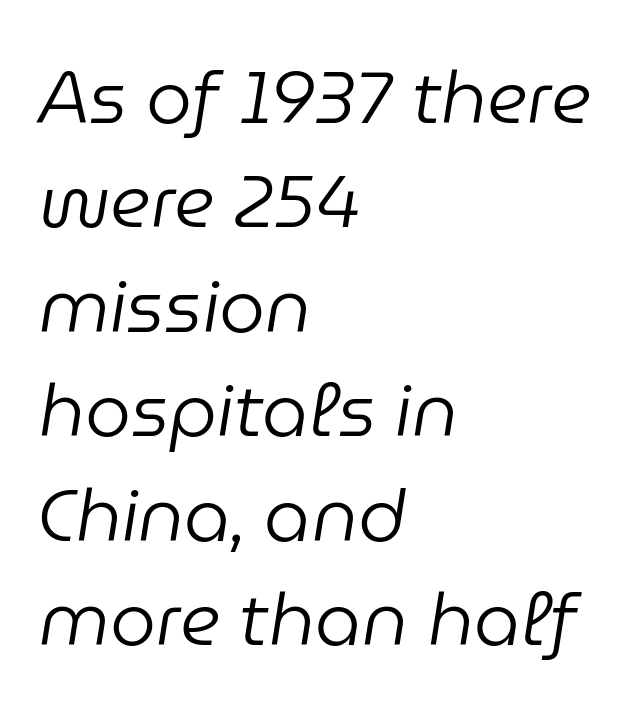
The image shows 73 px regular-weight type, italic (leaning right); set left-aligned, normal line spacing (1.43x), normal letter spacing, not underlined; low stroke contrast and a medium x-height.
